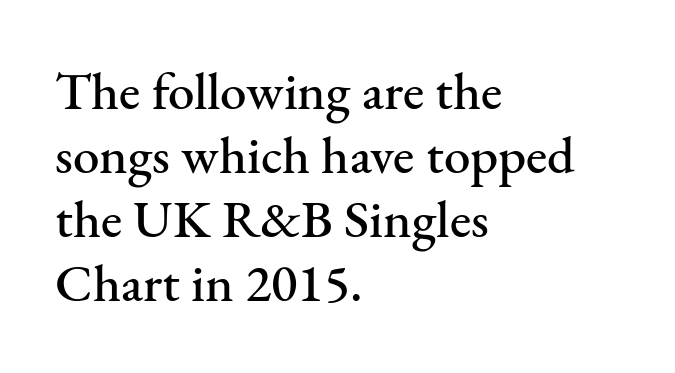
Bare-footed words on every line. The rendering keeps characters at their native spacing. A student would call this left alignment; a typographer would say flush left, rag right. The face used here is proportionally spaced, like ordinary book or web type. The letters stand upright; this is a roman face.
